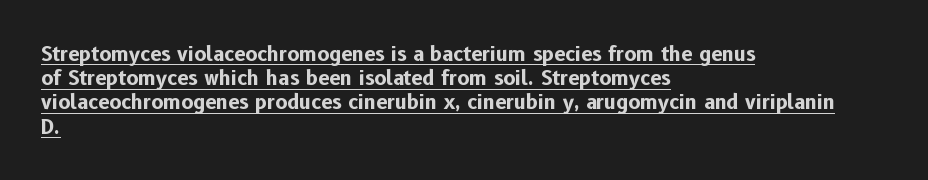
Caption: multi-line text, flush left, ragged right. The font's upright variant was chosen for this text. Honestly, the letter spacing is just normal — you wouldn't notice it. The glyphs have the mass of a bold cut.
